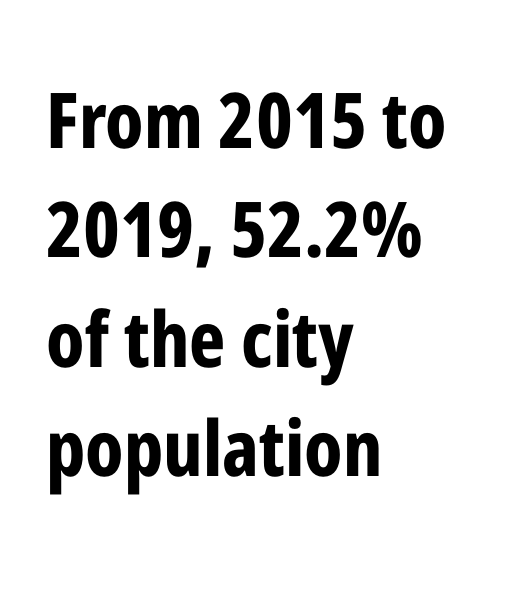
Character widths vary here, with narrow letters taking less room than wide ones. This sample uses an upright cut, with every glyph sitting square on the baseline. Look at the tracking — it's just the regular setting, nothing added. Emphasis by weight is at full strength: bold.
